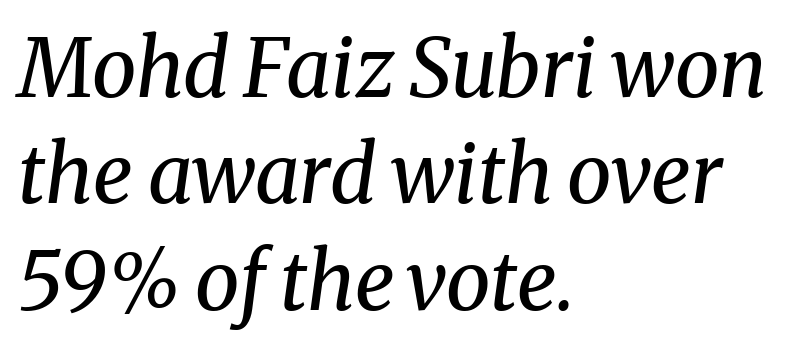
{"serif": "yes", "italic": "yes", "lean": "right", "slant_degrees": 8, "bold": "no", "weight": "regular", "width": "normal", "stroke_contrast": "medium", "x_height": "medium", "monospaced": "no", "underline": "no", "align": "left", "line_spacing": "normal", "line_spacing_ratio": 1.33, "letter_spacing": "normal", "letter_spacing_em": 0.0, "glyph_px": 80}
